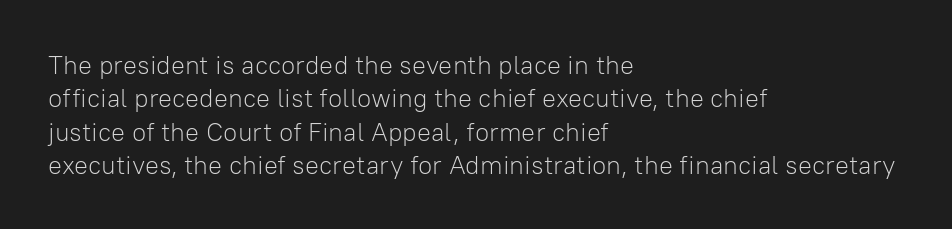
{"italic": "no", "bold": "no", "underline": "no", "align": "left", "line_spacing": "normal", "line_spacing_ratio": 1.28, "letter_spacing": "normal", "letter_spacing_em": 0.0, "glyph_px": 26}
